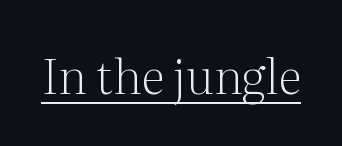
Decoration check: the copy is underlined. Is the type heavy? It reads as light-to-regular instead. Is the letter spacing exaggerated? No — it looks like the ordinary default. Here the designer chose a conventional face with non-uniform glyph widths. Designer's note — italics off, roman on.
